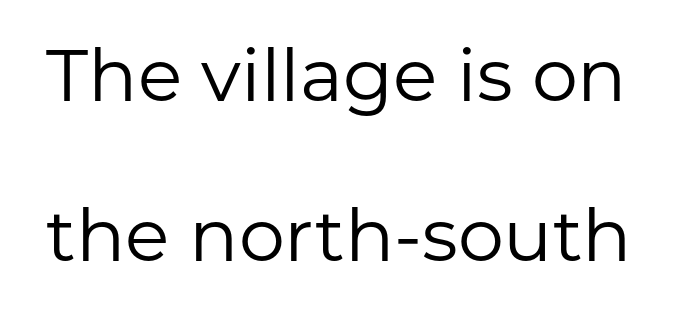
Italic: no, the glyphs are upright roman. Counters stay open thanks to moderate or lighter strokes. Descenders are the only things crossing below the line. A typesetter would label this face a sans. The rendering uses a large line-height, opening up the rows.
